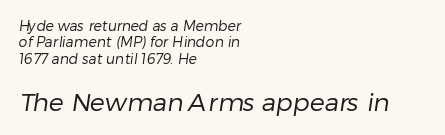
Q: Is the text bold? A: No.
Q: Is the text underlined? A: No.
Q: How is the paragraph aligned? A: Left-aligned.
Q: Is the spacing between letters normal or unusually wide? A: Normal.
Q: Which block of text is set in a larger size, the first (top) or the second (bottom)? A: The second (bottom) one.
